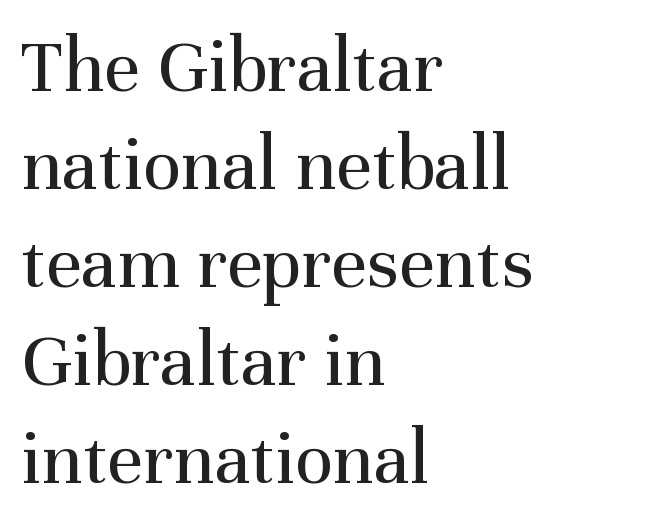
The image shows 79 px regular-weight serif type, upright; set left-aligned, line spacing 1.24x, normal letter spacing, not underlined; medium stroke contrast and a medium x-height.
